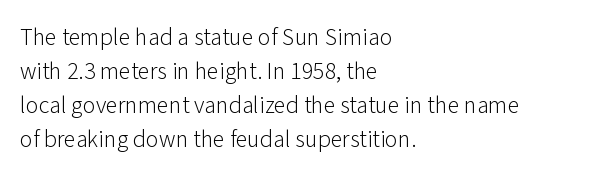
Just letters on the line, the space beneath them empty. The lines sit at an ordinary, default distance from one another. Reading down the block, your eye returns to a fixed left position each line. Think standard paragraph weight, or any step lighter than that.
